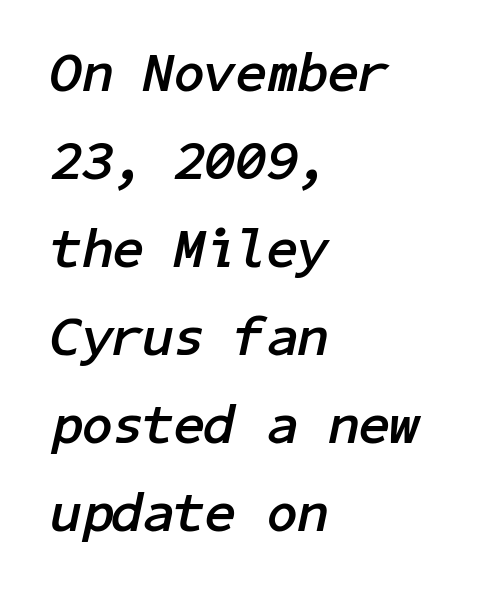
{"italic": "yes", "lean": "right", "slant_degrees": 11, "bold": "yes", "weight": "semibold", "width": "normal", "stroke_contrast": "low", "x_height": "medium", "underline": "no", "align": "left", "line_spacing": "normal", "line_spacing_ratio": 1.57, "letter_spacing": "normal", "letter_spacing_em": 0.0, "glyph_px": 56}
